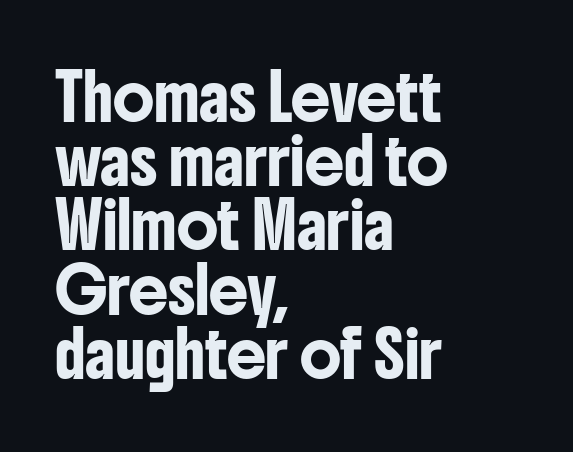
The image shows 44 px condensed sans-serif type, upright; set left-aligned, normal line spacing (1.46x), normal letter spacing, not underlined; low stroke contrast and a medium x-height.
